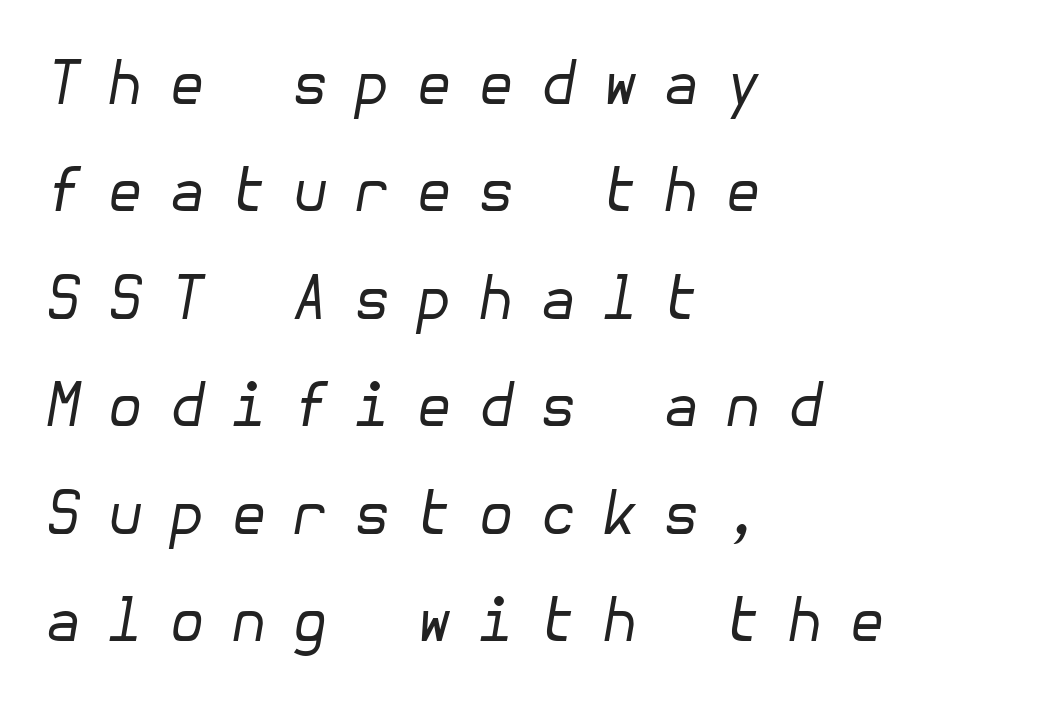
The image shows 59 px regular-weight type, italic (leaning right); set left-aligned, line spacing 1.82x, unusually wide letter spacing (+0.43 em), not underlined; low stroke contrast and a medium x-height.
